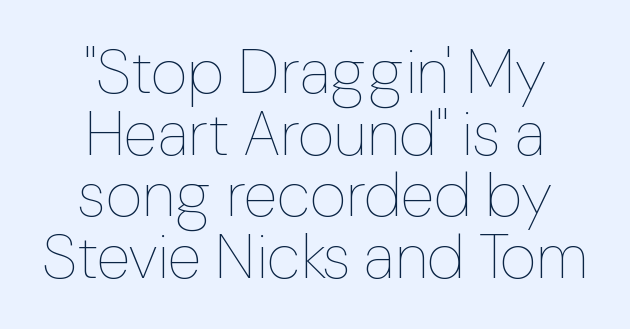
Students, observe: this is what under-led, compact text looks like. This rendering leaves character spacing at its baseline value. The string is rendered with underlining switched off. A typesetter would call this proportional, since set widths differ per character. This sample is center-justified, so both line endings float freely.
